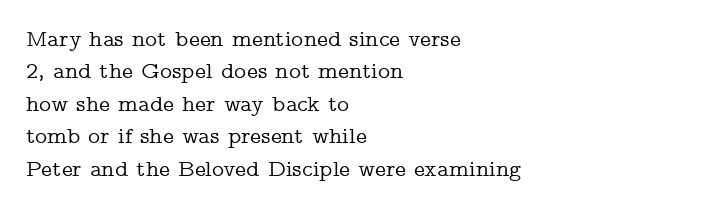
The image shows 23 px text type, upright; set left-aligned, normal line spacing (1.41x), normal letter spacing, not underlined.
